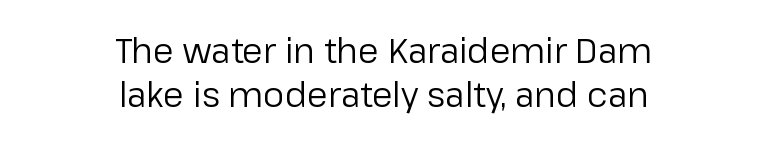
Q: Is the text bold? A: No.
Q: Is the text italic (slanted)? A: No, it is upright.
Q: Is the typeface a serif or a sans-serif typeface? A: Sans-serif.
Q: Is the text underlined? A: No.
Q: How is the paragraph aligned? A: Centered.
Q: Is the spacing between letters normal or unusually wide? A: Normal.
Q: Is the spacing between lines tight, normal or loose? A: Normal.
Q: Width (condensed, normal, or wide)? A: Normal.
Q: Stroke contrast? A: Low.
Q: x-height? A: Medium.
Q: Monospaced? A: No.
